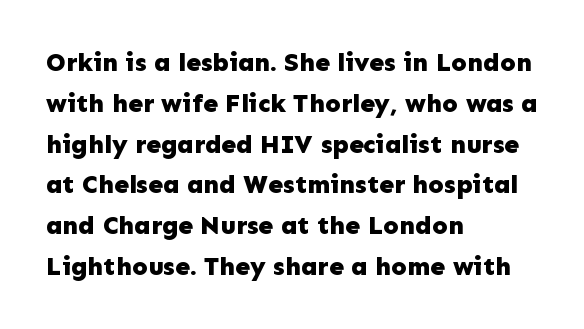
A dark, heavy texture on the line: the type is bold. Characters follow at the spacing the type designer built in. The designer left line spacing at the default. Unmarked baselines from the first word to the last. Posture: vertical.
